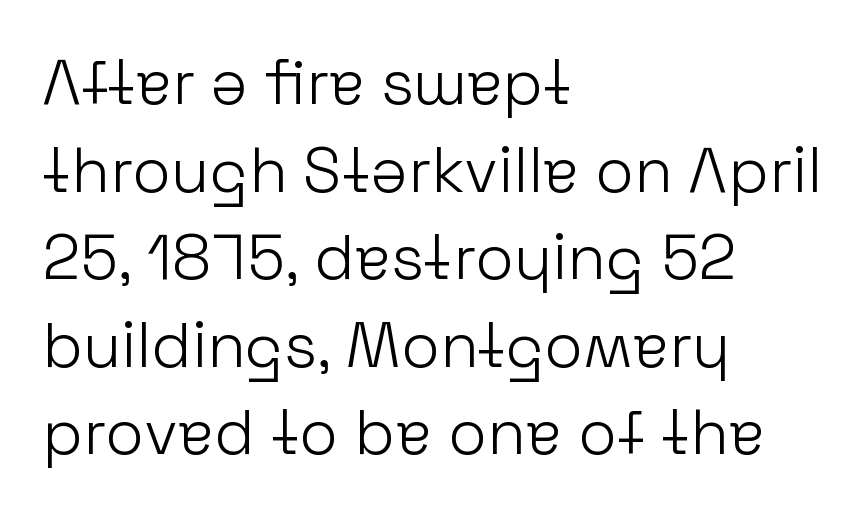
The image shows 63 px light sans-serif type, upright; set left-aligned, normal line spacing (1.39x), normal letter spacing, not underlined; low stroke contrast and a medium x-height.
